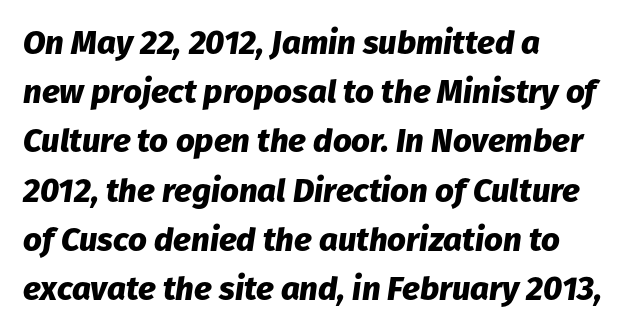
Q: Is the text bold? A: Yes.
Q: Is the text italic (slanted)? A: Yes, it leans right by about 8 degrees.
Q: Is the text underlined? A: No.
Q: How is the paragraph aligned? A: Left-aligned.
Q: Is the spacing between letters normal or unusually wide? A: Normal.
Q: Is the spacing between lines tight, normal or loose? A: Normal.
Q: Width (condensed, normal, or wide)? A: Normal.
Q: Stroke contrast? A: Low.
Q: x-height? A: Medium.
Q: Monospaced? A: No.
